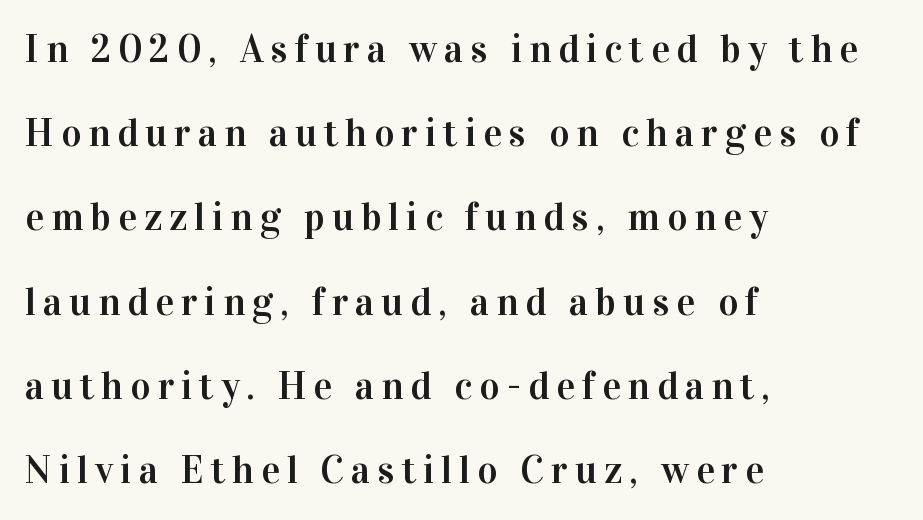
{"serif": "yes", "italic": "no", "width": "normal", "stroke_contrast": "high", "x_height": "medium", "monospaced": "no", "underline": "no", "align": "left", "line_spacing": "loose", "line_spacing_ratio": 2.16, "glyph_px": 39}
